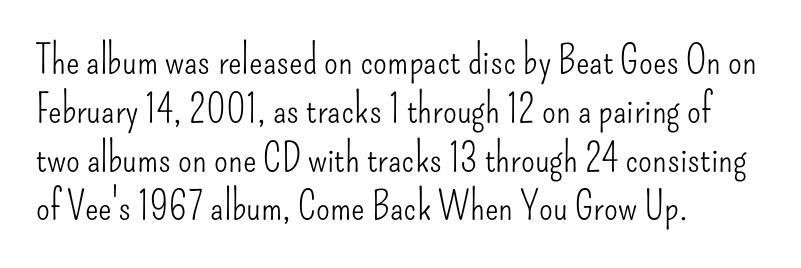
{"serif": "no", "italic": "no", "bold": "no", "weight": "light", "width": "condensed", "stroke_contrast": "low", "x_height": "small", "monospaced": "no", "underline": "no", "align": "left", "line_spacing_ratio": 1.22, "letter_spacing": "normal", "letter_spacing_em": 0.0, "glyph_px": 40}
